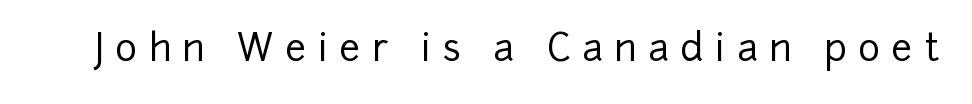
The image shows 37 px sans-serif type, upright; set unusually wide letter spacing (+0.31 em), not underlined; low stroke contrast and a medium x-height.
